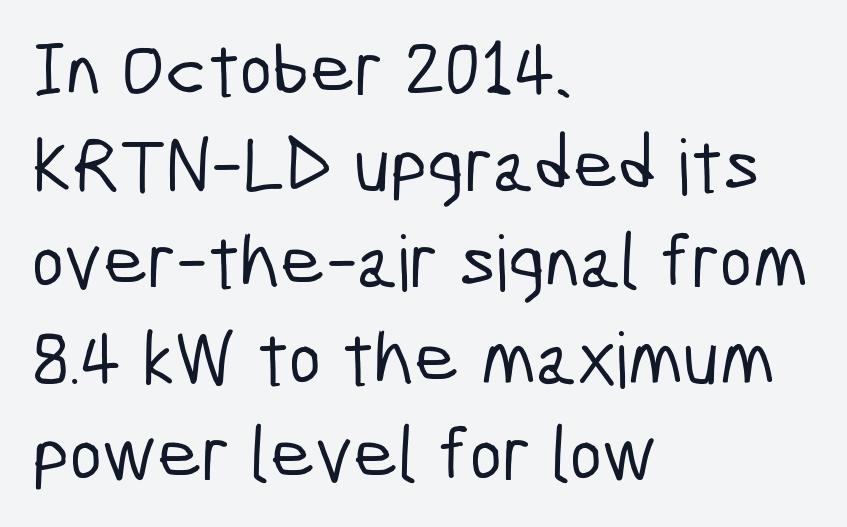
Q: Is the typeface a serif or a sans-serif typeface? A: Sans-serif.
Q: Is the text underlined? A: No.
Q: How is the paragraph aligned? A: Left-aligned.
Q: Is the spacing between letters normal or unusually wide? A: Normal.
Q: Is the spacing between lines tight, normal or loose? A: Normal.
Q: Width (condensed, normal, or wide)? A: Condensed.
Q: Stroke contrast? A: Low.
Q: x-height? A: Medium.
Q: Monospaced? A: No.
